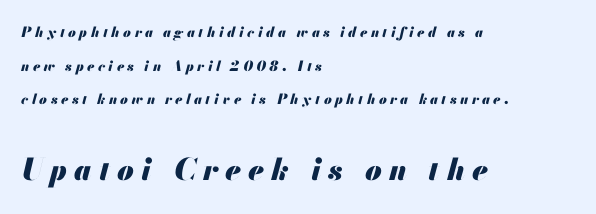
{"italic": "yes", "lean": "right", "slant_degrees": 13, "bold": "yes", "weight": "heavy", "width": "normal", "stroke_contrast": "medium", "x_height": "small", "monospaced": "no", "underline": "no", "align": "left", "line_spacing": "loose", "line_spacing_ratio": 2.41, "letter_spacing": "wide", "letter_spacing_em": 0.24, "larger_block": "second", "size_ratio": 2.14, "glyph_px": 30}
